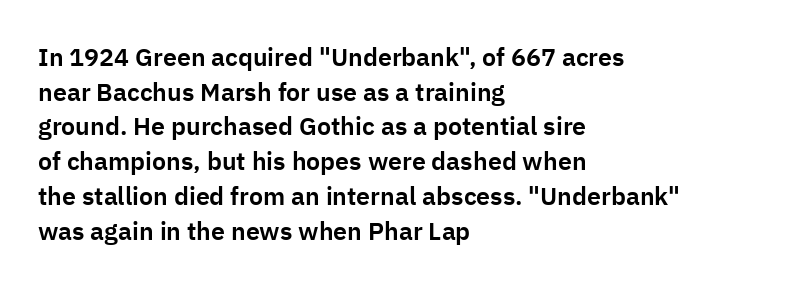
{"italic": "no", "underline": "no", "align": "left", "line_spacing": "normal", "line_spacing_ratio": 1.39, "letter_spacing": "normal", "letter_spacing_em": 0.0, "glyph_px": 25}
